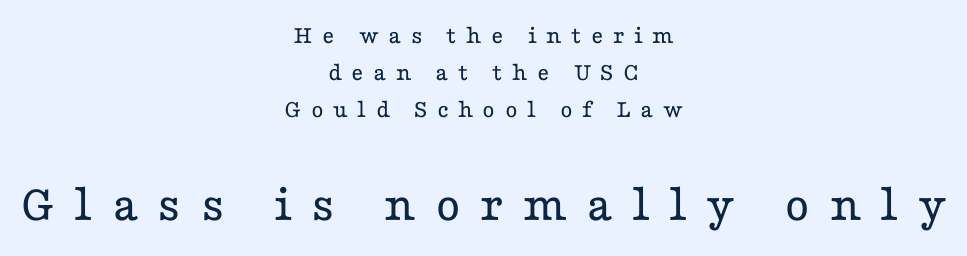
{"serif": "yes", "italic": "no", "bold": "no", "weight": "regular", "width": "wide", "stroke_contrast": "low", "x_height": "medium", "monospaced": "no", "underline": "no", "align": "center", "line_spacing": "normal", "line_spacing_ratio": 1.43, "letter_spacing": "wide", "letter_spacing_em": 0.36, "larger_block": "second", "size_ratio": 2.04, "glyph_px": 53}
